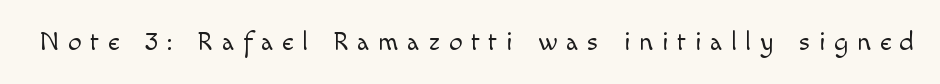
The image shows 27 px text type, upright; set unusually wide letter spacing (+0.32 em), not underlined.
